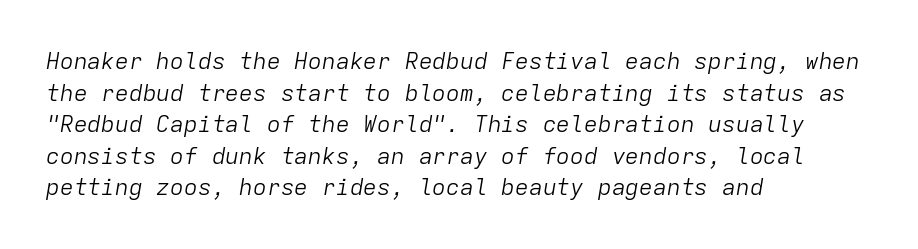
{"italic": "yes", "lean": "right", "slant_degrees": 9, "bold": "no", "underline": "no", "align": "left", "line_spacing": "normal", "line_spacing_ratio": 1.37, "letter_spacing": "normal", "letter_spacing_em": 0.0, "glyph_px": 23}
